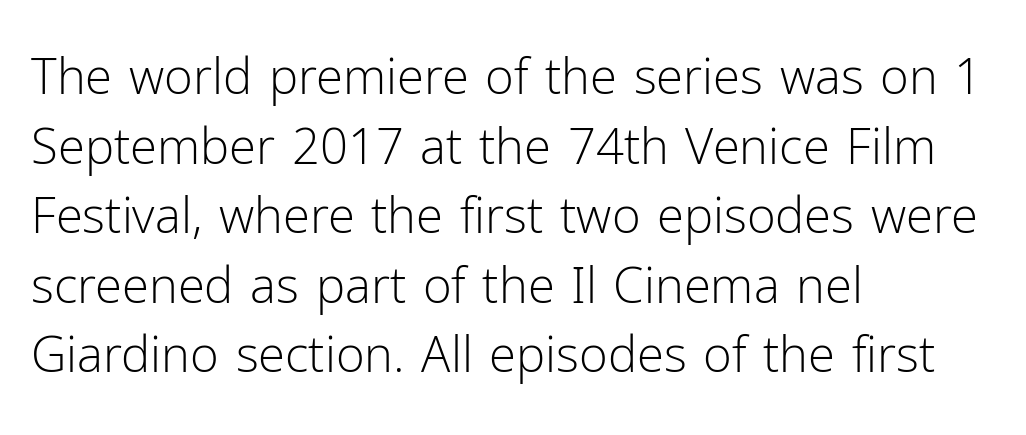
{"serif": "no", "italic": "no", "bold": "no", "weight": "light", "width": "normal", "stroke_contrast": "low", "x_height": "medium", "monospaced": "no", "underline": "no", "align": "left", "line_spacing": "normal", "line_spacing_ratio": 1.42, "letter_spacing": "normal", "letter_spacing_em": 0.0, "glyph_px": 49}
